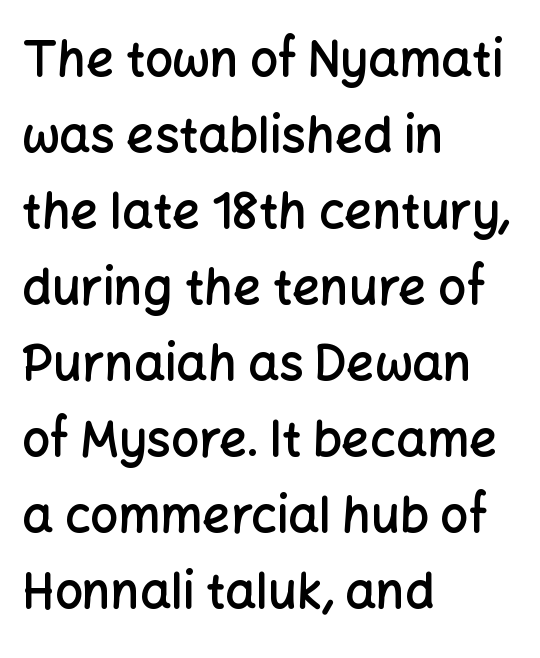
Q: Is the text bold? A: Semi-bold.
Q: Is the text italic (slanted)? A: No, it is upright.
Q: Is the typeface a serif or a sans-serif typeface? A: Sans-serif.
Q: Is the text underlined? A: No.
Q: How is the paragraph aligned? A: Left-aligned.
Q: Is the spacing between letters normal or unusually wide? A: Normal.
Q: Is the spacing between lines tight, normal or loose? A: Normal.
Q: Width (condensed, normal, or wide)? A: Normal.
Q: Stroke contrast? A: Low.
Q: x-height? A: Medium.
Q: Monospaced? A: No.
